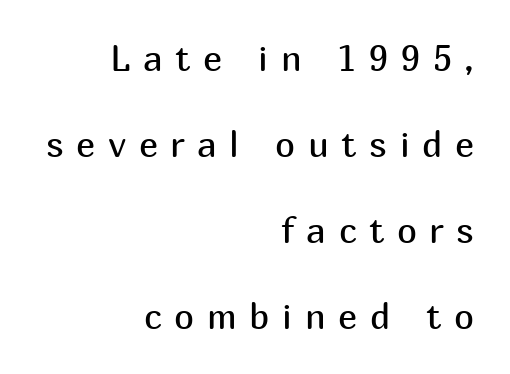
The image shows 36 px regular-weight sans-serif type, upright; set right-aligned, loose line spacing (2.39x), unusually wide letter spacing (+0.35 em), not underlined; medium stroke contrast and a medium x-height.
